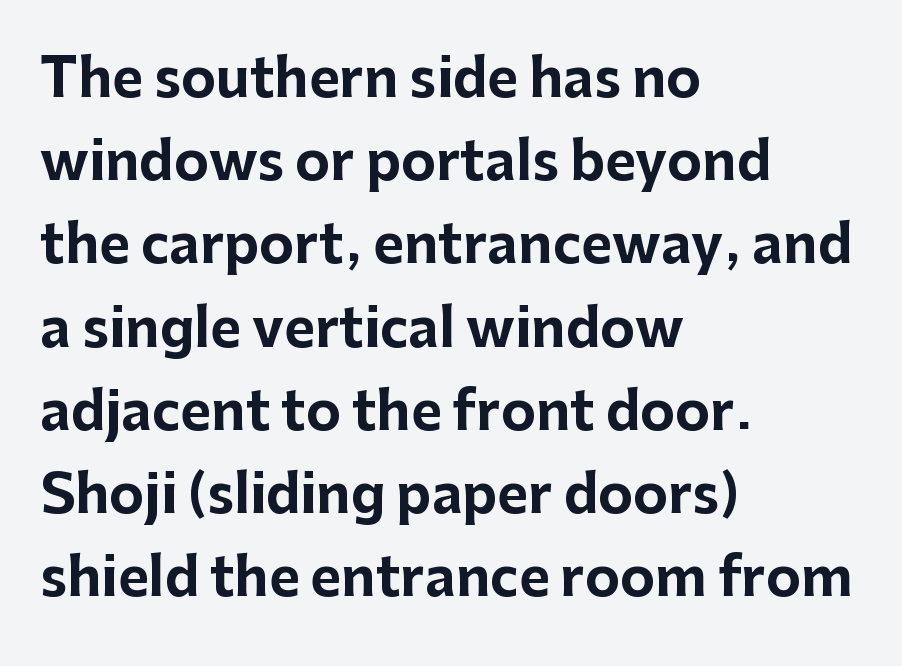
Q: Is the text bold? A: Yes.
Q: Is the text italic (slanted)? A: No, it is upright.
Q: Is the typeface a serif or a sans-serif typeface? A: Sans-serif.
Q: Is the text underlined? A: No.
Q: How is the paragraph aligned? A: Left-aligned.
Q: Is the spacing between letters normal or unusually wide? A: Normal.
Q: Is the spacing between lines tight, normal or loose? A: Normal.
Q: Width (condensed, normal, or wide)? A: Normal.
Q: Stroke contrast? A: Low.
Q: x-height? A: Medium.
Q: Monospaced? A: No.
